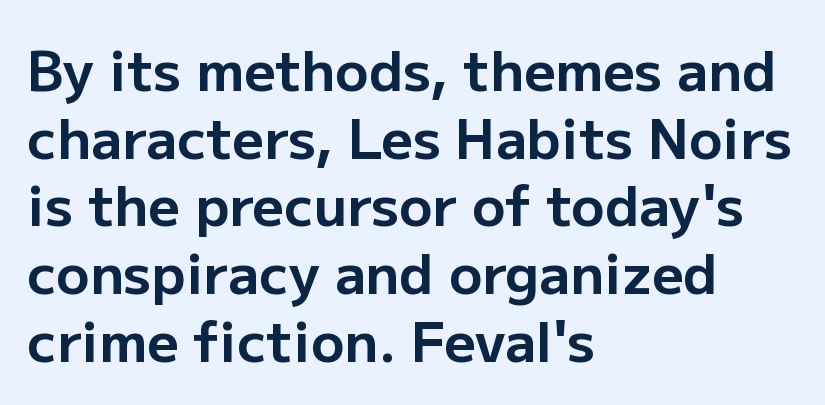
{"serif": "no", "italic": "no", "bold": "yes", "weight": "bold", "width": "normal", "stroke_contrast": "low", "x_height": "medium", "monospaced": "no", "underline": "no", "align": "left", "line_spacing_ratio": 1.23, "letter_spacing": "normal", "letter_spacing_em": 0.0, "glyph_px": 55}
